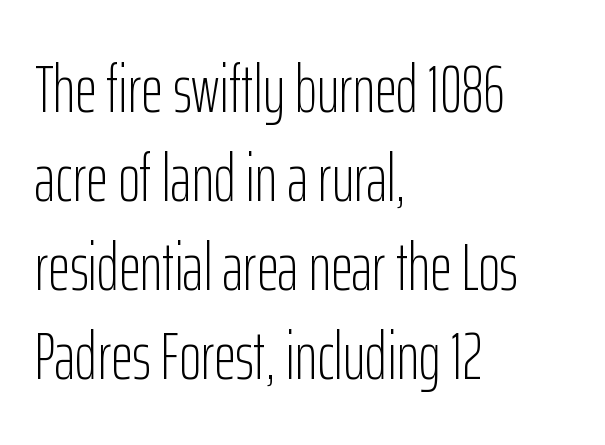
A roman cut, with each character standing at attention. A typesetter would call this zero additional tracking. Is this a sans? Yes — the strokes have no serifs. The passage shown is typed in a proportional face where columns would drift. Ink coverage per letter is moderate at most.
